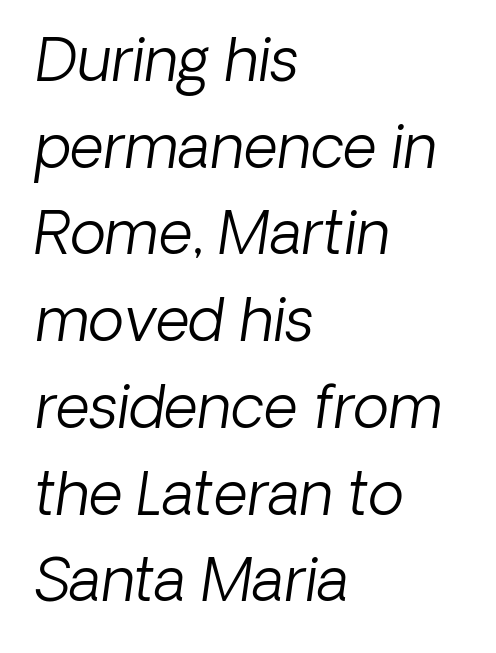
Q: Is the text bold? A: No.
Q: Is the typeface a serif or a sans-serif typeface? A: Sans-serif.
Q: Is the text underlined? A: No.
Q: How is the paragraph aligned? A: Left-aligned.
Q: Is the spacing between letters normal or unusually wide? A: Normal.
Q: Is the spacing between lines tight, normal or loose? A: Normal.
Q: Width (condensed, normal, or wide)? A: Normal.
Q: Stroke contrast? A: Low.
Q: x-height? A: Medium.
Q: Monospaced? A: No.
